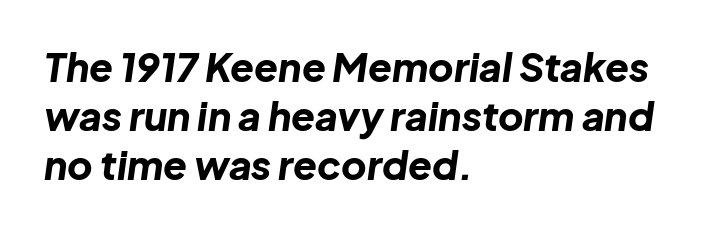
{"italic": "yes", "lean": "right", "slant_degrees": 8, "bold": "yes", "weight": "bold", "width": "normal", "stroke_contrast": "low", "x_height": "medium", "monospaced": "no", "underline": "no", "align": "left", "line_spacing": "normal", "line_spacing_ratio": 1.26, "letter_spacing": "normal", "letter_spacing_em": 0.0, "glyph_px": 39}
